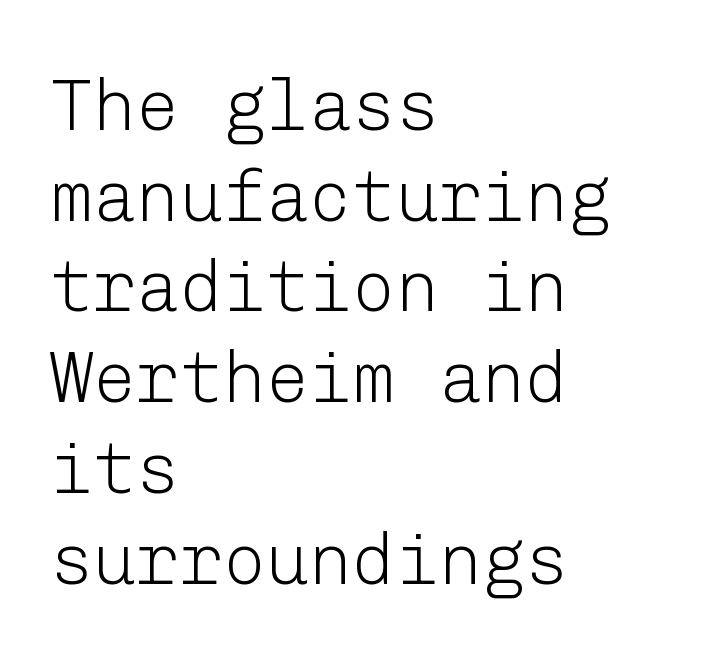
These lines sit exactly where default settings would place them. The foot of each line stays bare and open. The letterforms sit at book weight or below. A typesetter would call this zero additional tracking. Serifs: no, the terminals of the letterforms are clean. In terms of posture, this sample is upright.
